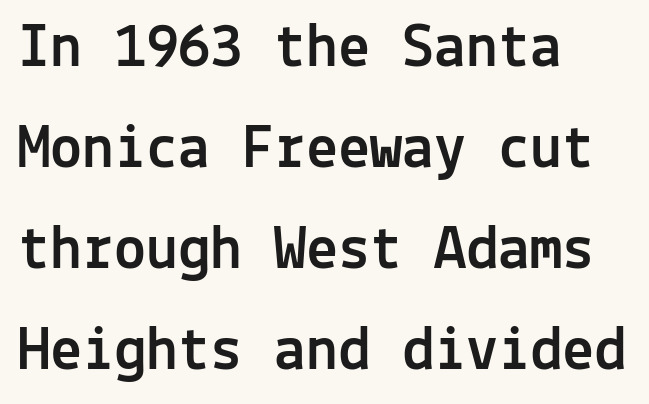
The image shows 64 px sans-serif type, upright, monospaced; set left-aligned, normal line spacing (1.58x), normal letter spacing, not underlined; a medium x-height.
